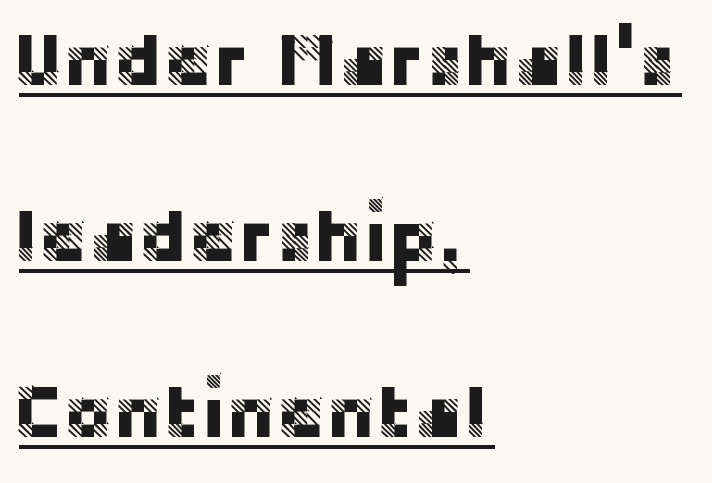
The image shows 75 px sans-serif type, upright; set left-aligned, loose line spacing (2.35x), normal letter spacing, underlined; low stroke contrast and a large x-height.
